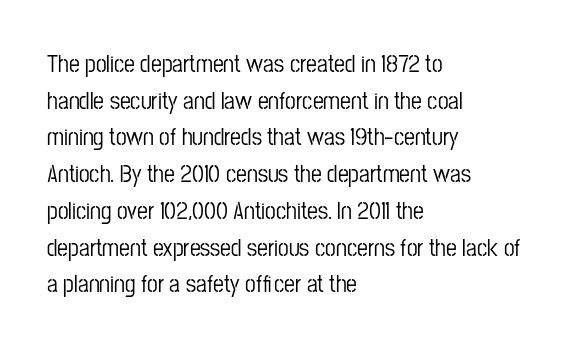
Q: Is the text italic (slanted)? A: No, it is upright.
Q: Is the text underlined? A: No.
Q: How is the paragraph aligned? A: Left-aligned.
Q: Is the spacing between letters normal or unusually wide? A: Normal.
Q: Is the spacing between lines tight, normal or loose? A: Normal.
